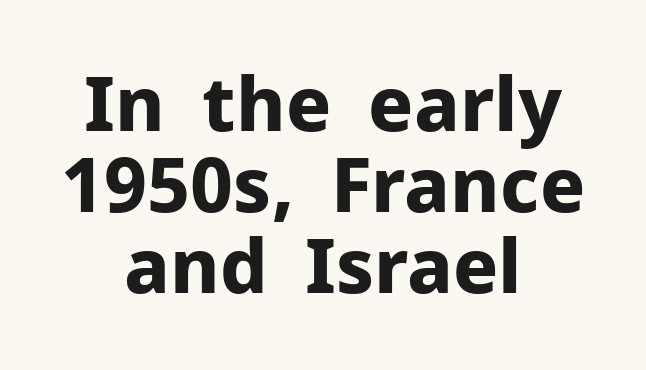
{"serif": "no", "italic": "no", "bold": "yes", "weight": "bold", "width": "normal", "stroke_contrast": "low", "x_height": "medium", "monospaced": "no", "underline": "no", "align": "center", "line_spacing": "tight", "line_spacing_ratio": 1.08, "letter_spacing": "normal", "letter_spacing_em": 0.0, "glyph_px": 75}
